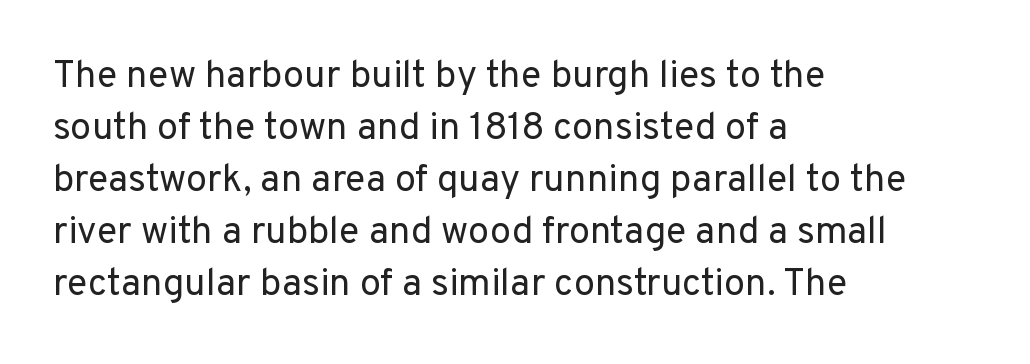
{"serif": "no", "italic": "no", "bold": "no", "weight": "regular", "width": "normal", "stroke_contrast": "low", "x_height": "medium", "monospaced": "no", "underline": "no", "align": "left", "line_spacing": "normal", "line_spacing_ratio": 1.37, "letter_spacing": "normal", "letter_spacing_em": 0.0, "glyph_px": 38}
